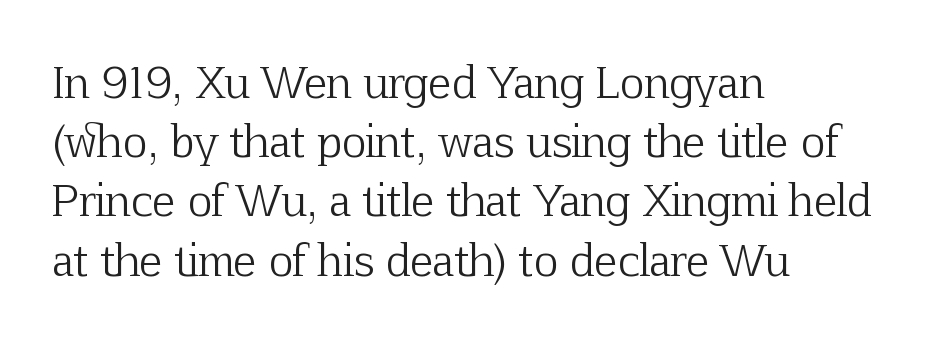
{"serif": "yes", "italic": "no", "bold": "no", "weight": "light", "width": "normal", "stroke_contrast": "low", "x_height": "medium", "monospaced": "no", "underline": "no", "align": "left", "line_spacing": "normal", "line_spacing_ratio": 1.41, "letter_spacing": "normal", "letter_spacing_em": 0.0, "glyph_px": 42}
